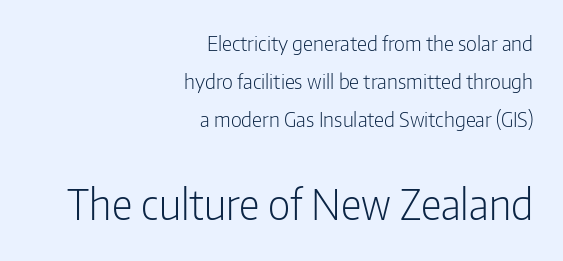
The glyphs are unaccompanied by any horizontal stroke below them. Look at the tracking — it's just the regular setting, nothing added. Which of the two is more prominent by size? The second, at the bottom. Weight: regular or lighter.
